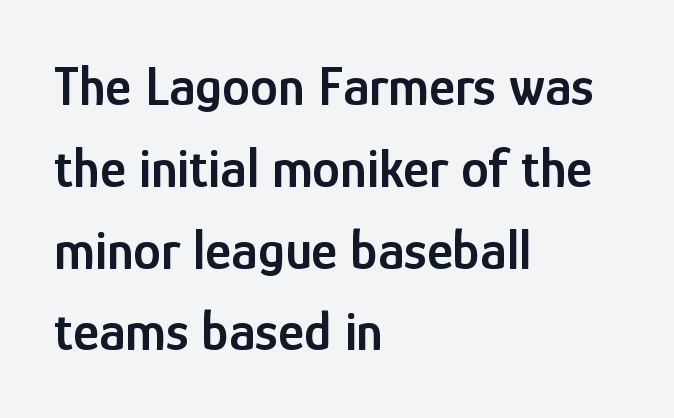
{"serif": "no", "italic": "no", "bold": "semi", "weight": "semibold", "width": "condensed", "stroke_contrast": "low", "x_height": "medium", "monospaced": "no", "underline": "no", "align": "left", "line_spacing": "normal", "line_spacing_ratio": 1.46, "letter_spacing": "normal", "letter_spacing_em": 0.0, "glyph_px": 56}
